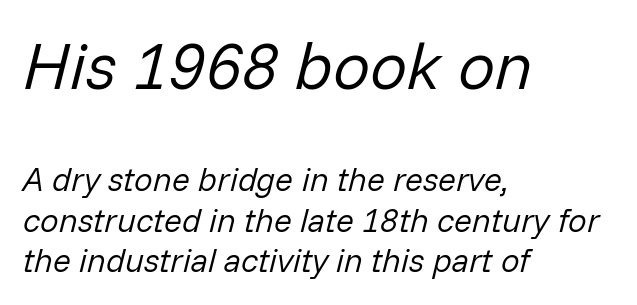
No extra ink here — the face is not bold. In terms of posture, this sample is oblique. The strip under each line holds only bare page. Spacing verdict: proportional, widths tailored to each character.
